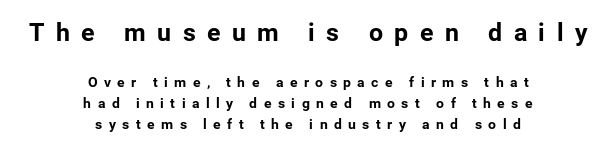
Q: Is the text bold? A: Yes.
Q: Is the text italic (slanted)? A: No, it is upright.
Q: Is the text underlined? A: No.
Q: How is the paragraph aligned? A: Centered.
Q: Is the spacing between letters normal or unusually wide? A: Unusually wide.
Q: Is the spacing between lines tight, normal or loose? A: Normal.
Q: Which block of text is set in a larger size, the first (top) or the second (bottom)? A: The first (top) one.
